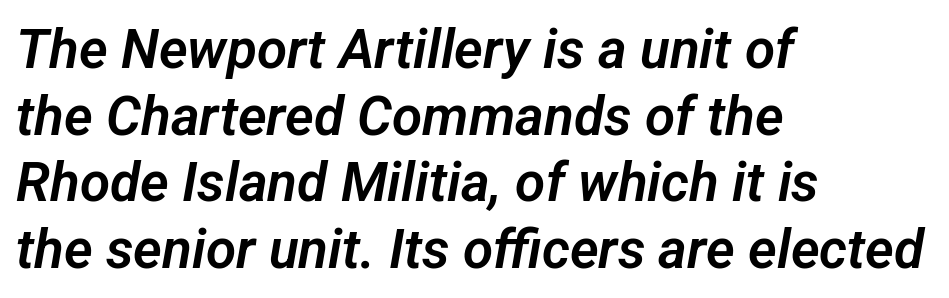
Q: Is the typeface a serif or a sans-serif typeface? A: Sans-serif.
Q: Is the text underlined? A: No.
Q: How is the paragraph aligned? A: Left-aligned.
Q: Is the spacing between letters normal or unusually wide? A: Normal.
Q: Width (condensed, normal, or wide)? A: Normal.
Q: Stroke contrast? A: Low.
Q: x-height? A: Medium.
Q: Monospaced? A: No.
